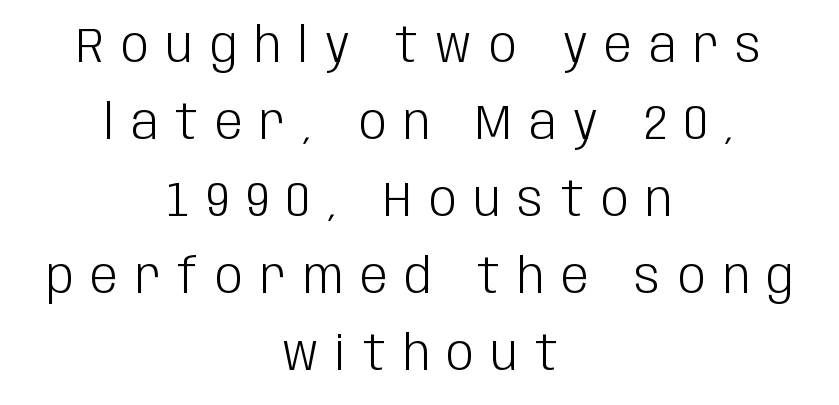
Q: Is the text bold? A: No.
Q: Is the text italic (slanted)? A: No, it is upright.
Q: Is the typeface a serif or a sans-serif typeface? A: Sans-serif.
Q: Is the text underlined? A: No.
Q: How is the paragraph aligned? A: Centered.
Q: Is the spacing between letters normal or unusually wide? A: Unusually wide.
Q: Is the spacing between lines tight, normal or loose? A: Normal.
Q: Width (condensed, normal, or wide)? A: Condensed.
Q: Stroke contrast? A: Low.
Q: x-height? A: Large.
Q: Monospaced? A: No.
